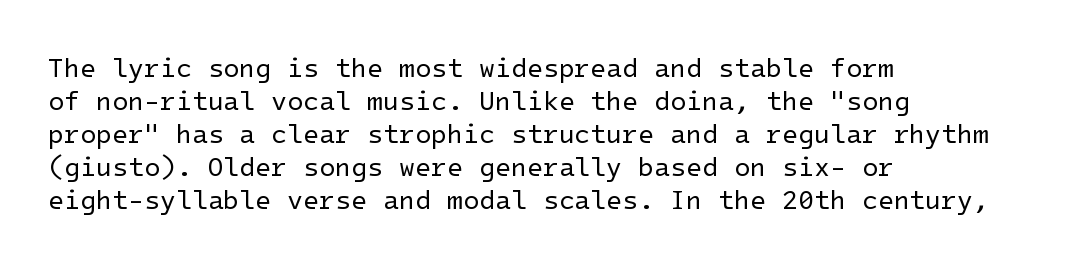
When letters stand straight like this, we call the style roman or upright. These lines sit exactly where default settings would place them. Students, note that the glyphs here touch the page at normal intervals. The passage shown is not bold in any degree. In CSS terms this would be text-align: left. Underlining? Definitely not there.
